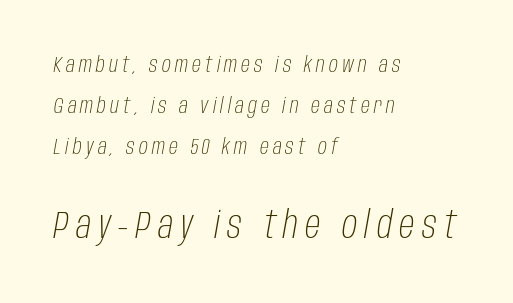
The face used here appears at its bigger size in the lower chunk. The font sits on the lighter half of the weight spectrum, regular included. In CSS terms this would be text-align: left. Varying glyph widths throughout — classic text-font behaviour. The font's italic variant was chosen for this text. Has an underline been added? It has not.
